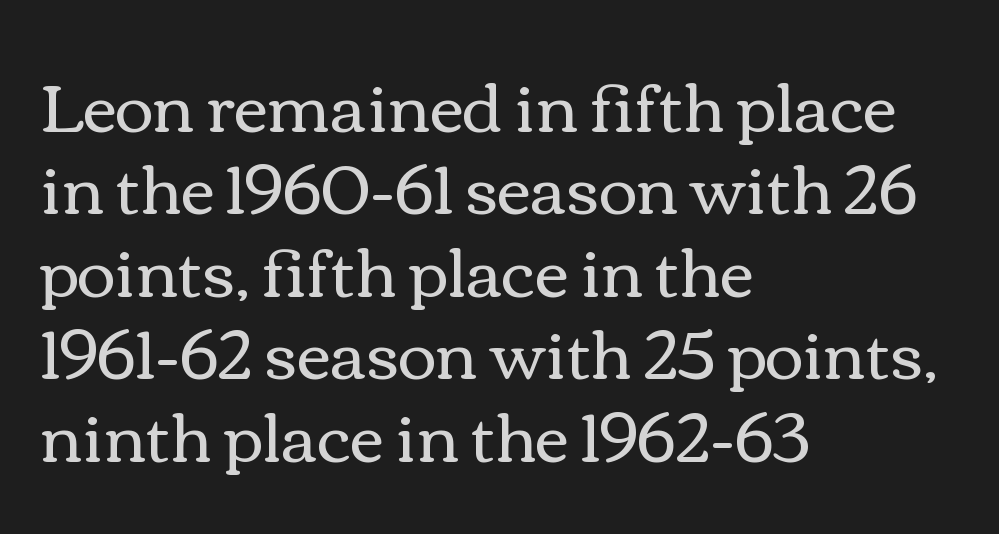
{"italic": "no", "bold": "no", "weight": "regular", "width": "wide", "stroke_contrast": "medium", "x_height": "medium", "monospaced": "no", "underline": "no", "align": "left", "line_spacing": "normal", "line_spacing_ratio": 1.25, "letter_spacing": "normal", "letter_spacing_em": 0.0, "glyph_px": 66}
